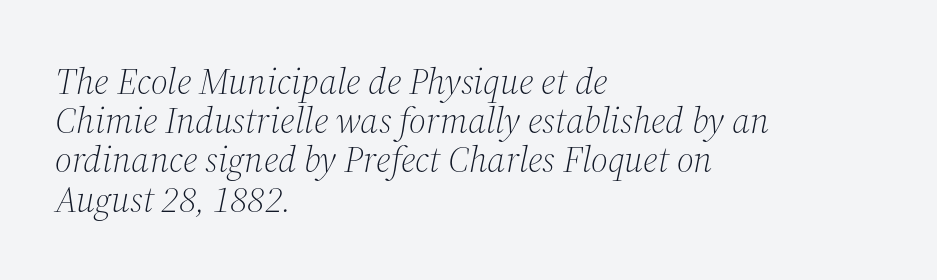
Teacher's note: observe the even left margin — that is flush-left alignment. Descenders are the only things crossing below the line. Italic: yes, the glyphs are oblique. Horizontal bands of white between lines are thin slivers.
